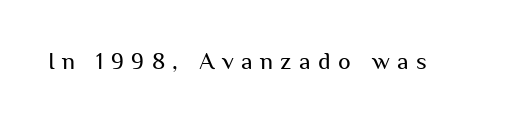
{"italic": "no", "bold": "no", "underline": "no", "letter_spacing": "wide", "letter_spacing_em": 0.31, "glyph_px": 24}
